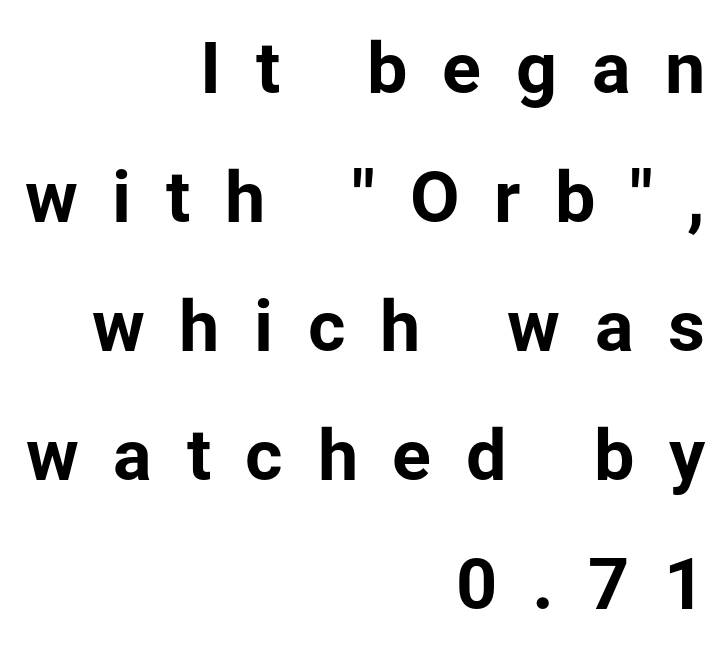
Its strokes are broad and dark, the hallmark of bold type. These lines are set flush right with a ragged left edge. A typesetter would mark this as roman, not italic. Nope, no serifs anywhere on these letters.
